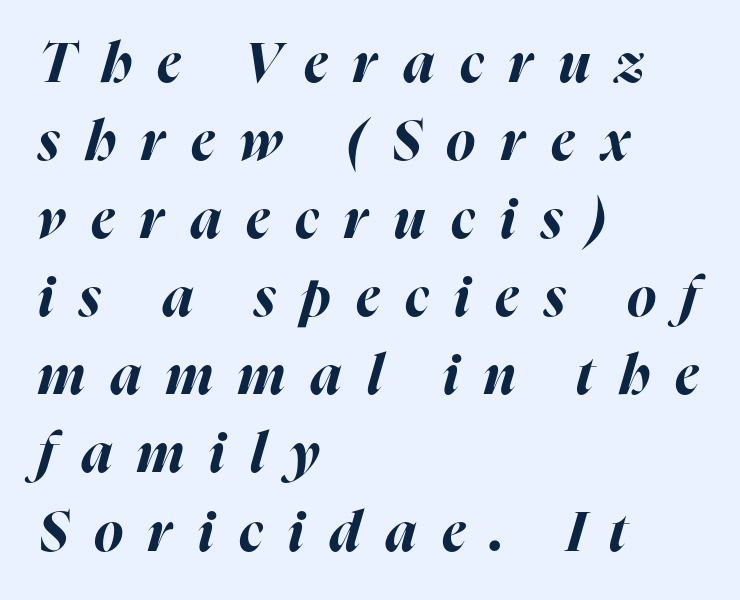
If you drew a ruler down the left edge, every line would touch it. Bare-footed words on every line. If you drew a line through each stem, it would be angled. Glyph-to-glyph distance is far greater than everyday printed text. This sample keeps an unexceptional amount of space between lines. This sample has the flowing, uneven cadence of proportional lettering.
